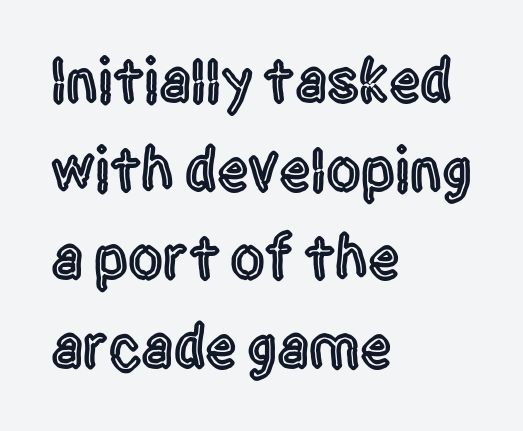
The image shows 62 px condensed sans-serif type, upright; set left-aligned, normal line spacing (1.43x), normal letter spacing, not underlined; a large x-height.
